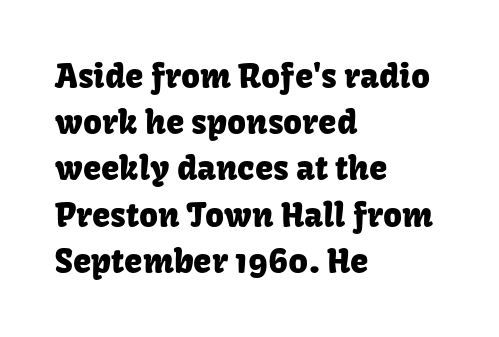
No extra tracking has been applied to these lines. Each letter keeps its own natural width here, so spacing adapts to shape. It's the straight-up-and-down kind of type. Each new line begins a customary step beneath the previous one. Has an underline been added? It has not. Is the block centered? No — it sits flush against the left margin.
